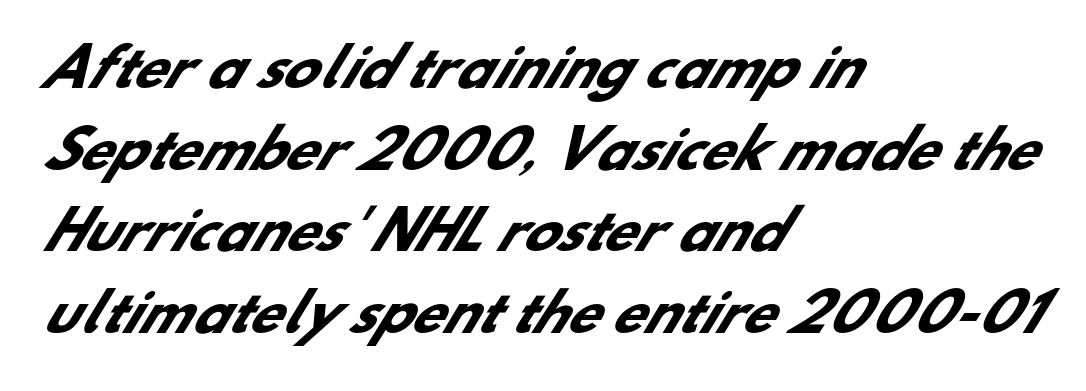
Q: Is the text bold? A: Yes.
Q: Is the typeface a serif or a sans-serif typeface? A: Sans-serif.
Q: Is the text underlined? A: No.
Q: How is the paragraph aligned? A: Left-aligned.
Q: Is the spacing between letters normal or unusually wide? A: Normal.
Q: Is the spacing between lines tight, normal or loose? A: Normal.
Q: Width (condensed, normal, or wide)? A: Normal.
Q: Stroke contrast? A: Low.
Q: x-height? A: Small.
Q: Monospaced? A: No.
